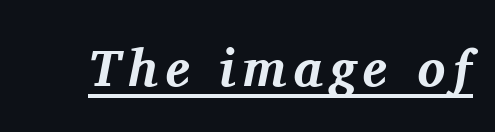
The image shows 52 px bold serif type, italic (leaning right); set underlined; medium stroke contrast and a medium x-height.
